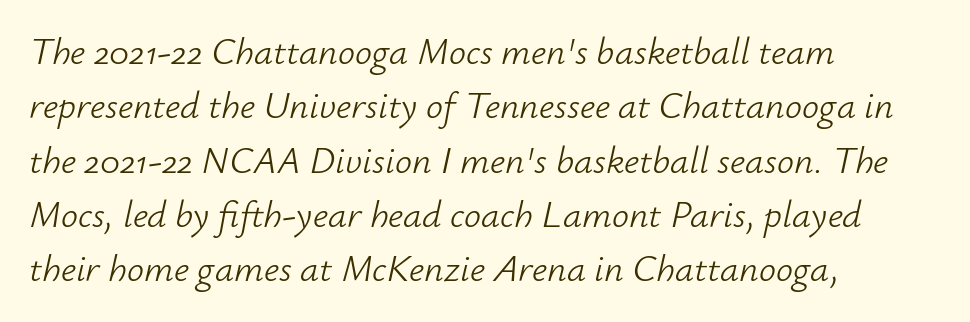
{"italic": "yes", "lean": "right", "slant_degrees": 12, "bold": "no", "weight": "light", "width": "normal", "stroke_contrast": "low", "x_height": "small", "monospaced": "no", "underline": "no", "align": "left", "line_spacing": "normal", "line_spacing_ratio": 1.43, "letter_spacing": "normal", "letter_spacing_em": 0.0, "glyph_px": 38}
